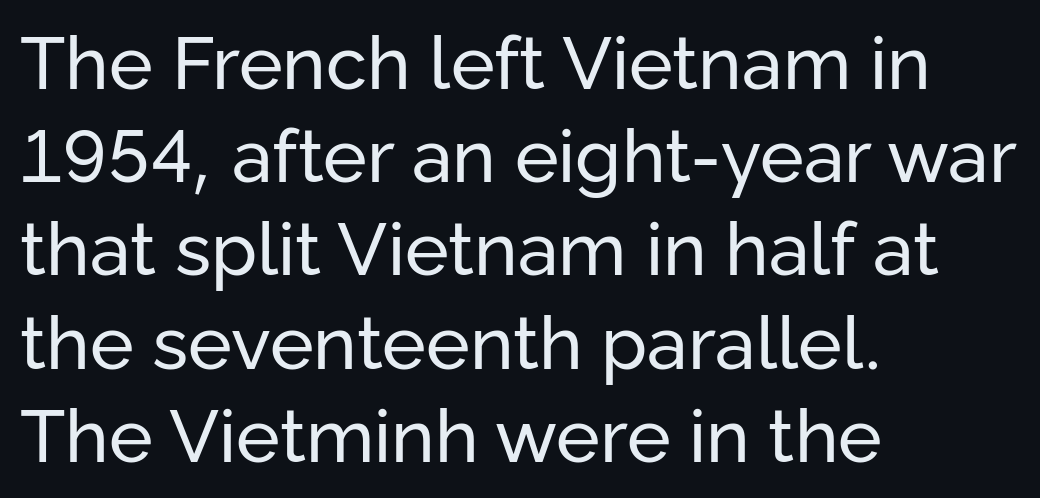
Q: Is the text bold? A: No.
Q: Is the text italic (slanted)? A: No, it is upright.
Q: Is the typeface a serif or a sans-serif typeface? A: Sans-serif.
Q: Is the text underlined? A: No.
Q: How is the paragraph aligned? A: Left-aligned.
Q: Is the spacing between letters normal or unusually wide? A: Normal.
Q: Is the spacing between lines tight, normal or loose? A: Normal.
Q: Width (condensed, normal, or wide)? A: Normal.
Q: Stroke contrast? A: Low.
Q: x-height? A: Medium.
Q: Monospaced? A: No.
